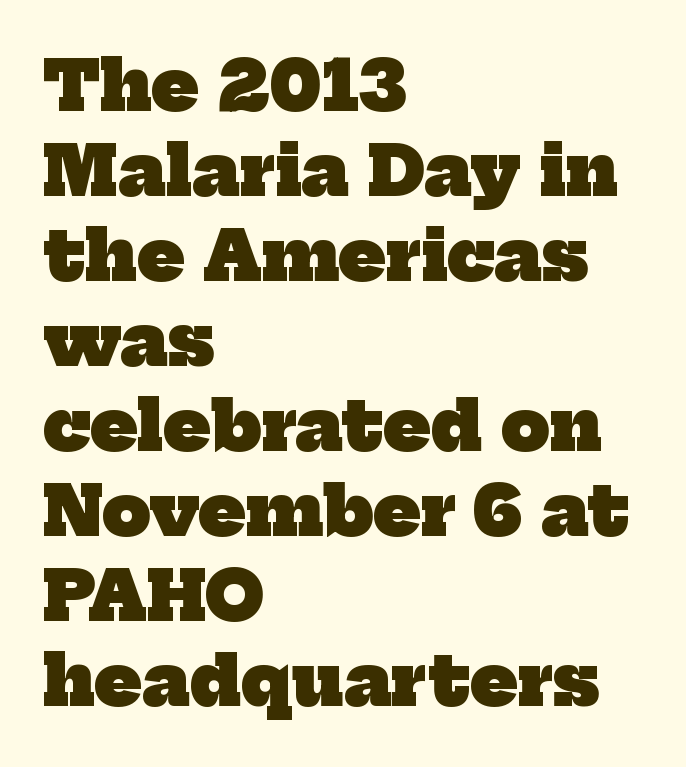
{"serif": "yes", "bold": "yes", "weight": "heavy", "width": "normal", "stroke_contrast": "low", "x_height": "medium", "monospaced": "no", "underline": "no", "align": "left", "line_spacing": "normal", "line_spacing_ratio": 1.25, "letter_spacing": "normal", "letter_spacing_em": 0.0, "glyph_px": 68}
